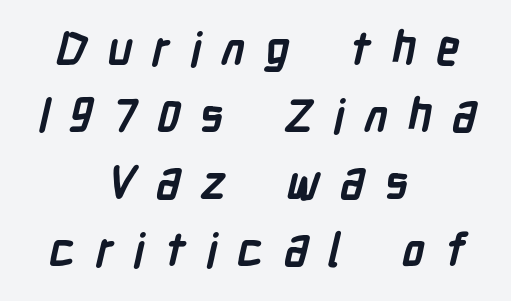
Think of a printed novel: that variable character pitch is what you see here. I'd call this a sans setting — the letters go barefoot. This sample is center-justified, so both line endings float freely. Has an underline been added? It has not. Students, observe: this is what conventionally led text looks like.
